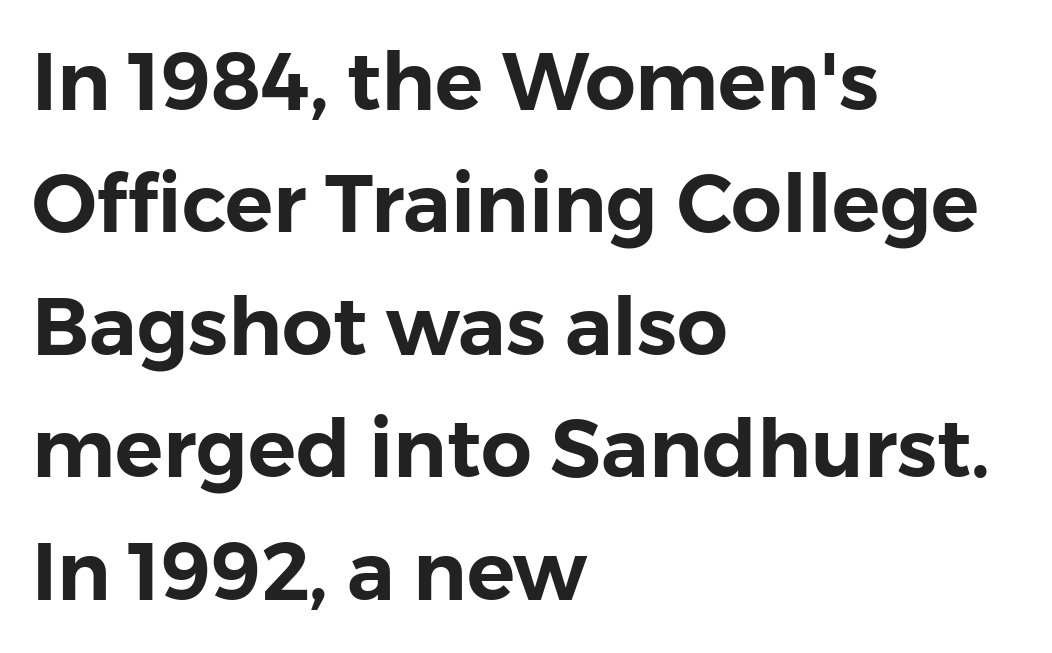
Q: Is the text italic (slanted)? A: No, it is upright.
Q: Is the typeface a serif or a sans-serif typeface? A: Sans-serif.
Q: Is the text underlined? A: No.
Q: How is the paragraph aligned? A: Left-aligned.
Q: Is the spacing between letters normal or unusually wide? A: Normal.
Q: Is the spacing between lines tight, normal or loose? A: Normal.
Q: Width (condensed, normal, or wide)? A: Normal.
Q: Stroke contrast? A: Low.
Q: x-height? A: Medium.
Q: Monospaced? A: No.
